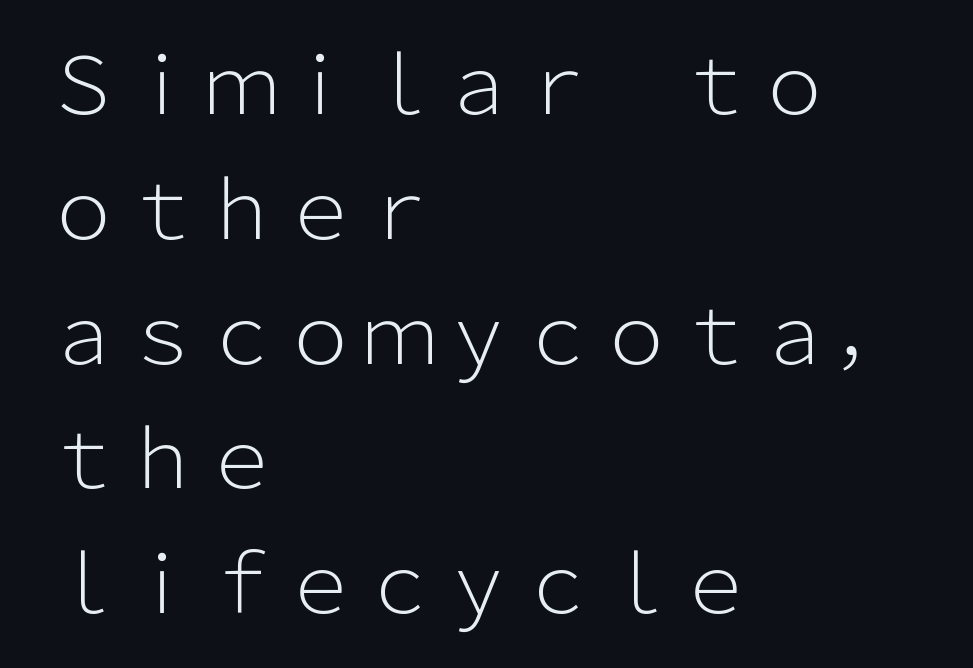
The image shows 79 px light sans-serif type, upright; set left-aligned, normal line spacing (1.58x), normal letter spacing, not underlined; low stroke contrast and a medium x-height.
